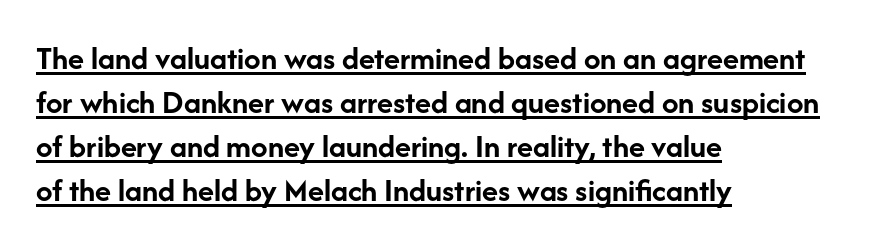
Q: Is the text bold? A: Yes.
Q: Is the text italic (slanted)? A: No, it is upright.
Q: Is the typeface a serif or a sans-serif typeface? A: Sans-serif.
Q: Is the text underlined? A: Yes.
Q: How is the paragraph aligned? A: Left-aligned.
Q: Is the spacing between letters normal or unusually wide? A: Normal.
Q: Is the spacing between lines tight, normal or loose? A: Normal.
Q: Width (condensed, normal, or wide)? A: Normal.
Q: Stroke contrast? A: Low.
Q: x-height? A: Medium.
Q: Monospaced? A: No.
